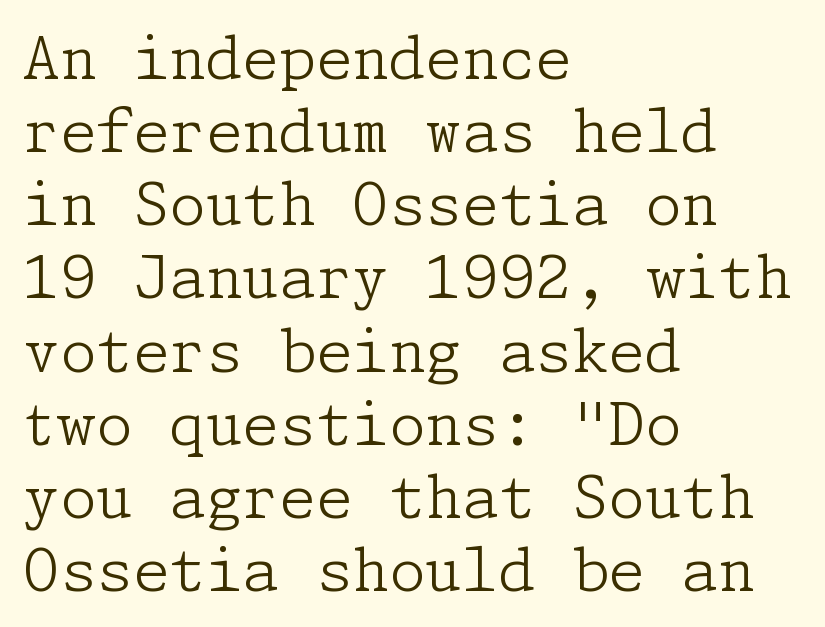
Font category for this specimen: serif. Posture: straight, roman, zero tilt. Horizontally, the lines are justified to the leading edge only. A clean baseline with only descenders dipping below it. The cut favours lightness, reaching ordinary text weight at its darkest. The letters sit at their default tracking, neither squeezed nor spread.
